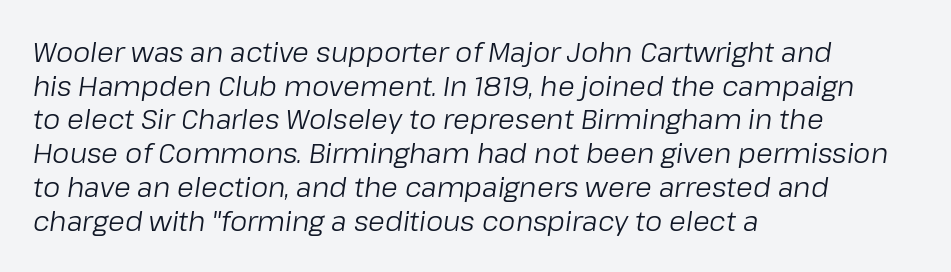
Q: Is the text bold? A: No.
Q: Is the text italic (slanted)? A: Yes, it leans right by about 8 degrees.
Q: Is the text underlined? A: No.
Q: How is the paragraph aligned? A: Left-aligned.
Q: Is the spacing between letters normal or unusually wide? A: Normal.
Q: Is the spacing between lines tight, normal or loose? A: Normal.
